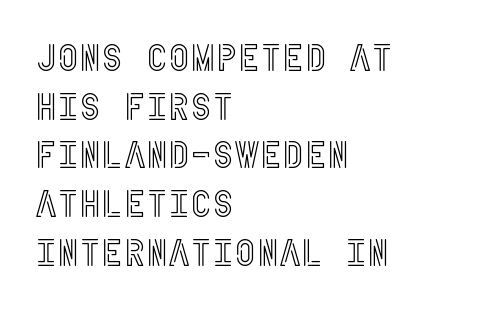
{"italic": "no", "width": "condensed", "x_height": "large", "underline": "no", "align": "left", "line_spacing": "normal", "line_spacing_ratio": 1.28, "letter_spacing": "normal", "letter_spacing_em": 0.0, "glyph_px": 38}
